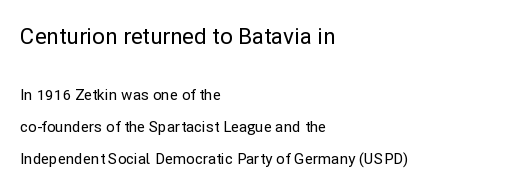
The lines are spread far apart with generous leading. The axis of the letterforms is exactly vertical. Larger block? The one above; the one below is distinctly smaller. The gaps between neighbouring characters are ordinary and unremarkable.
